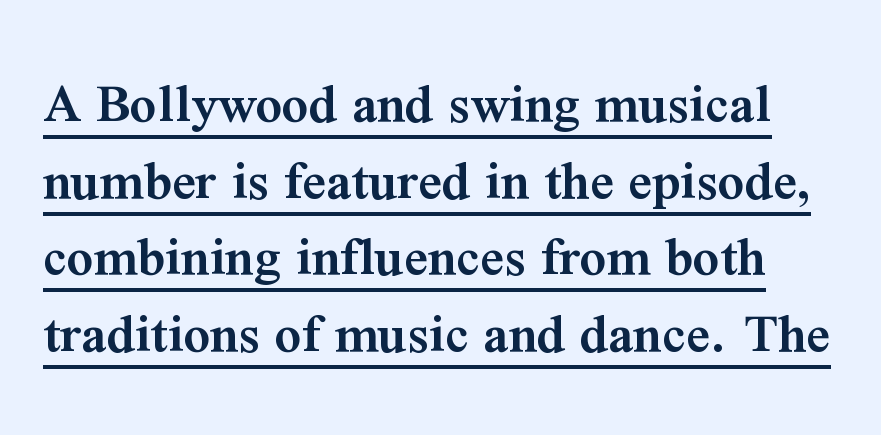
{"serif": "yes", "italic": "no", "bold": "semi", "weight": "semibold", "width": "normal", "stroke_contrast": "medium", "x_height": "medium", "monospaced": "no", "underline": "yes", "line_spacing": "normal", "line_spacing_ratio": 1.32, "letter_spacing": "normal", "letter_spacing_em": 0.0, "glyph_px": 58}
